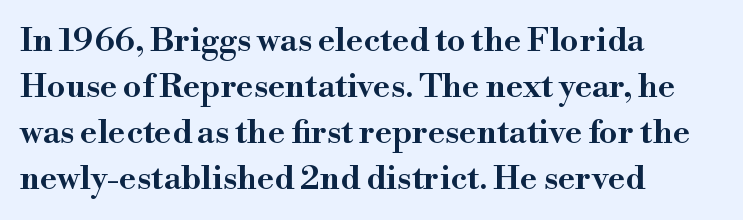
Q: Is the text italic (slanted)? A: No, it is upright.
Q: Is the typeface a serif or a sans-serif typeface? A: Serif.
Q: Is the text underlined? A: No.
Q: How is the paragraph aligned? A: Left-aligned.
Q: Is the spacing between letters normal or unusually wide? A: Normal.
Q: Is the spacing between lines tight, normal or loose? A: Normal.
Q: Width (condensed, normal, or wide)? A: Wide.
Q: Stroke contrast? A: High.
Q: x-height? A: Small.
Q: Monospaced? A: No.
